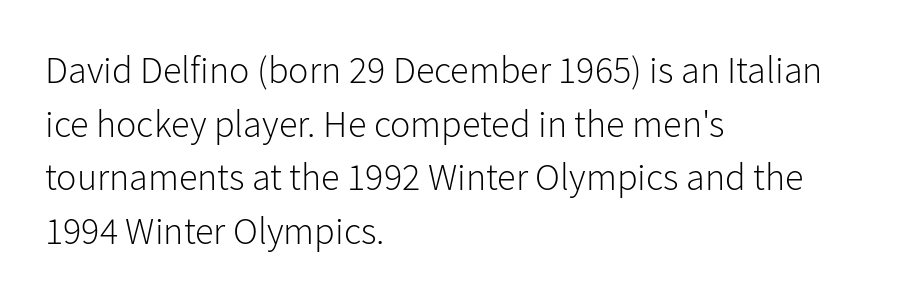
The image shows 38 px light sans-serif type, upright; set left-aligned, normal line spacing (1.41x), normal letter spacing, not underlined; low stroke contrast and a medium x-height.
